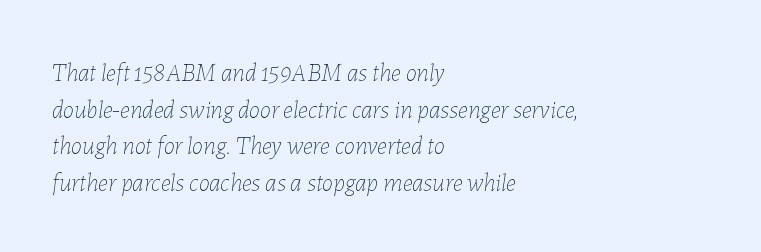
{"italic": "yes", "lean": "right", "slant_degrees": 7, "bold": "no", "underline": "no", "align": "left", "line_spacing": "normal", "line_spacing_ratio": 1.47, "letter_spacing": "normal", "letter_spacing_em": 0.0, "glyph_px": 25}
